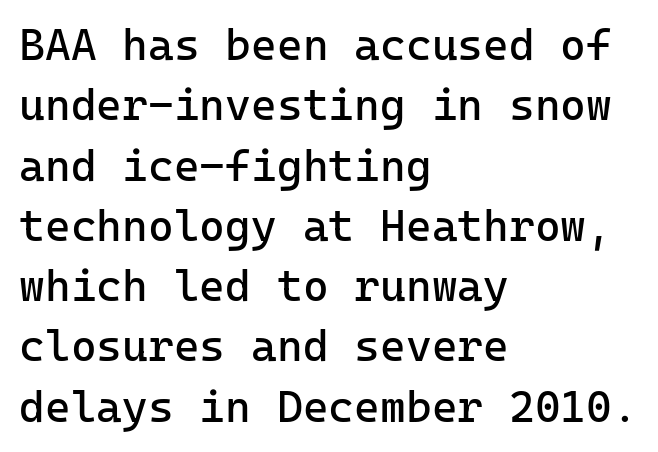
The image shows 44 px regular-weight sans-serif type, upright; set left-aligned, normal line spacing (1.37x), normal letter spacing, not underlined; low stroke contrast and a medium x-height.
